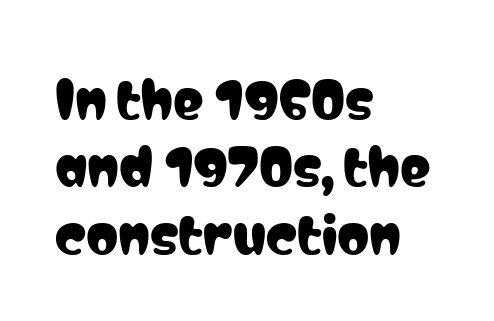
{"serif": "no", "italic": "no", "width": "condensed", "stroke_contrast": "low", "x_height": "medium", "monospaced": "no", "underline": "no", "align": "left", "line_spacing": "normal", "line_spacing_ratio": 1.32, "letter_spacing": "normal", "letter_spacing_em": 0.0, "glyph_px": 51}
